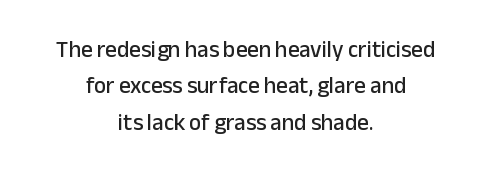
Letters rest on an invisible, unmarked baseline. The line texture is even and compact thanks to regular tracking. Every character sits straight up, as roman type does. Neither beginnings nor endings align; midpoints do. Each new line begins a customary step beneath the previous one.
